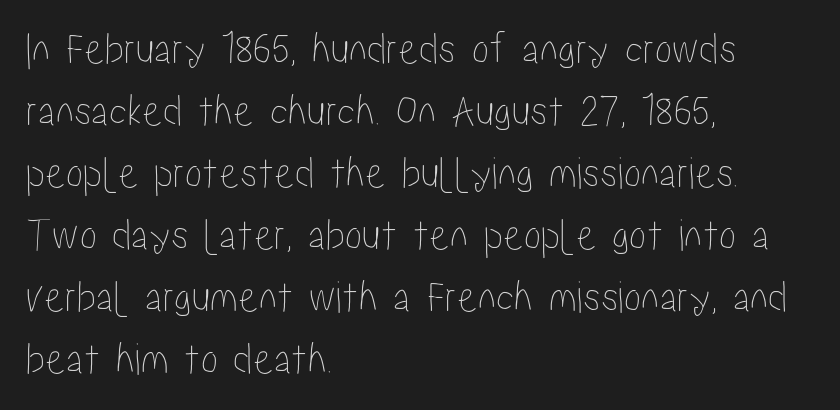
The image shows 46 px condensed type, upright; set left-aligned, normal line spacing (1.35x), normal letter spacing, not underlined; low stroke contrast and a medium x-height.
